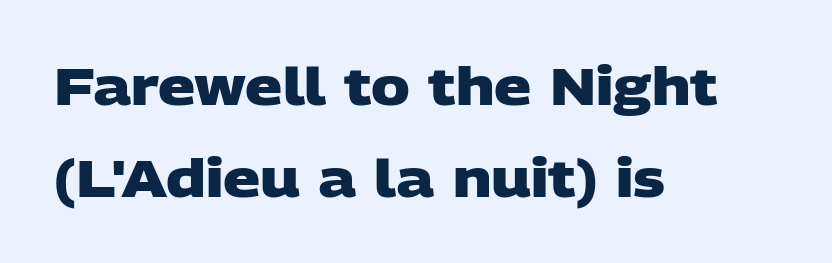
{"serif": "no", "bold": "yes", "weight": "heavy", "width": "wide", "stroke_contrast": "low", "x_height": "large", "monospaced": "no", "underline": "no", "align": "left", "line_spacing_ratio": 1.76, "letter_spacing": "normal", "letter_spacing_em": 0.0, "glyph_px": 52}
